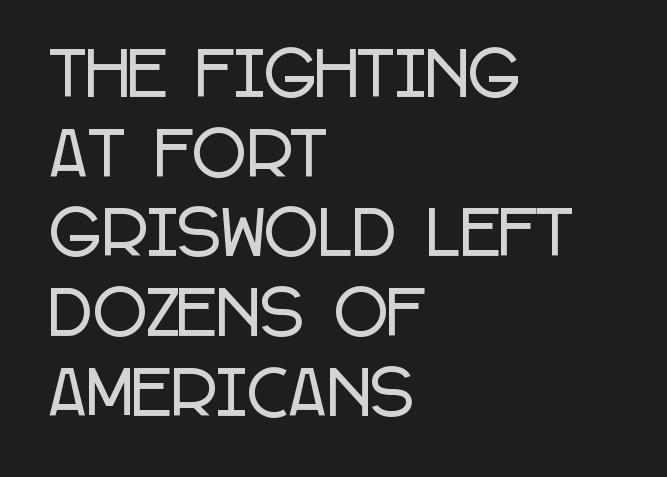
Q: Is the text italic (slanted)? A: No, it is upright.
Q: Is the typeface a serif or a sans-serif typeface? A: Sans-serif.
Q: Is the text underlined? A: No.
Q: How is the paragraph aligned? A: Left-aligned.
Q: Is the spacing between letters normal or unusually wide? A: Normal.
Q: Is the spacing between lines tight, normal or loose? A: Normal.
Q: Width (condensed, normal, or wide)? A: Condensed.
Q: Stroke contrast? A: Low.
Q: x-height? A: Large.
Q: Monospaced? A: No.
